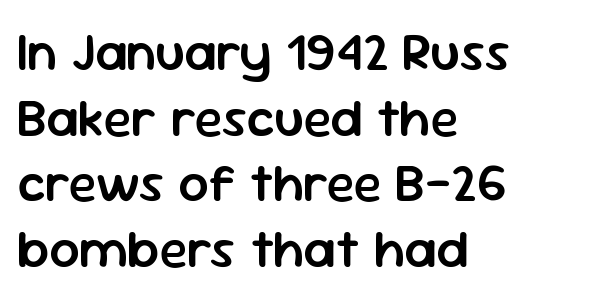
The image shows 53 px semibold sans-serif type, upright; set left-aligned, line spacing 1.24x, normal letter spacing, not underlined; low stroke contrast and a medium x-height.
